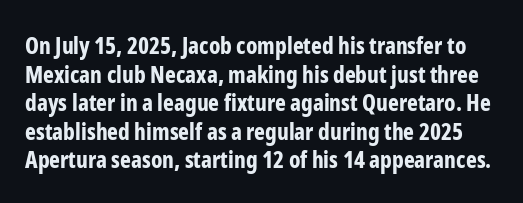
The strokes are fattened all the way to bold. Standard letterfit; no display-style spreading of the glyphs. Unlike italic type, these characters show no tilt at all. Descenders hang freely into open space.
